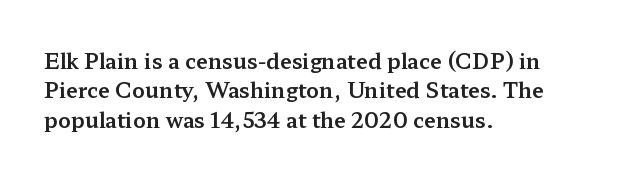
The image shows 21 px text type, upright; set left-aligned, normal line spacing (1.4x), normal letter spacing, not underlined.
